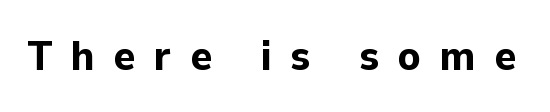
The image shows 42 px bold sans-serif type, upright; set unusually wide letter spacing (+0.44 em), not underlined; low stroke contrast and a medium x-height.
